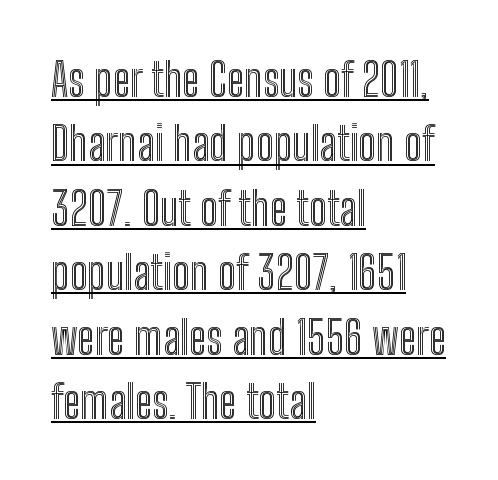
Q: Is the text italic (slanted)? A: No, it is upright.
Q: Is the text underlined? A: Yes.
Q: How is the paragraph aligned? A: Left-aligned.
Q: Is the spacing between letters normal or unusually wide? A: Normal.
Q: Is the spacing between lines tight, normal or loose? A: Normal.
Q: Width (condensed, normal, or wide)? A: Condensed.
Q: x-height? A: Medium.
Q: Monospaced? A: No.
